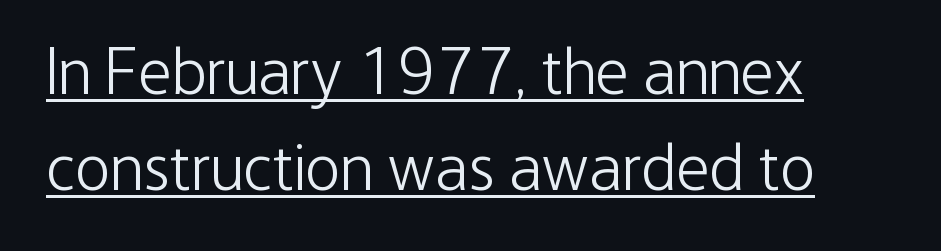
Q: Is the text bold? A: No.
Q: Is the text italic (slanted)? A: No, it is upright.
Q: Is the typeface a serif or a sans-serif typeface? A: Sans-serif.
Q: Is the text underlined? A: Yes.
Q: How is the paragraph aligned? A: Left-aligned.
Q: Is the spacing between letters normal or unusually wide? A: Normal.
Q: Is the spacing between lines tight, normal or loose? A: Normal.
Q: Width (condensed, normal, or wide)? A: Condensed.
Q: Stroke contrast? A: Low.
Q: x-height? A: Medium.
Q: Monospaced? A: No.
